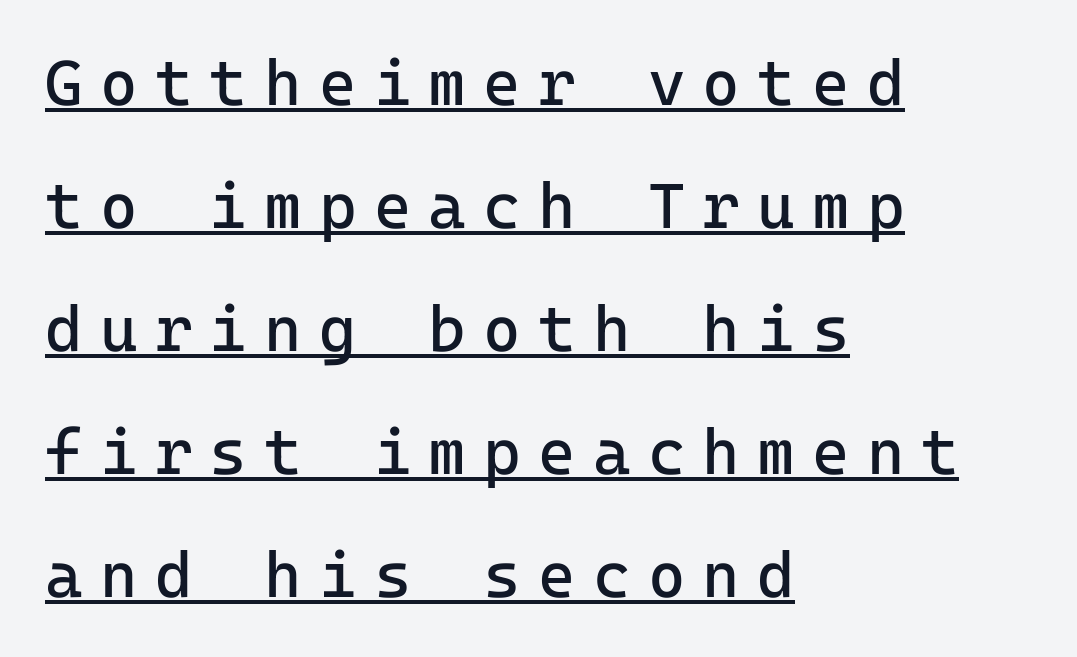
The image shows 64 px regular-weight sans-serif type, upright, monospaced; set left-aligned, loose line spacing (1.92x), unusually wide letter spacing (+0.27 em), underlined; low stroke contrast and a medium x-height.
